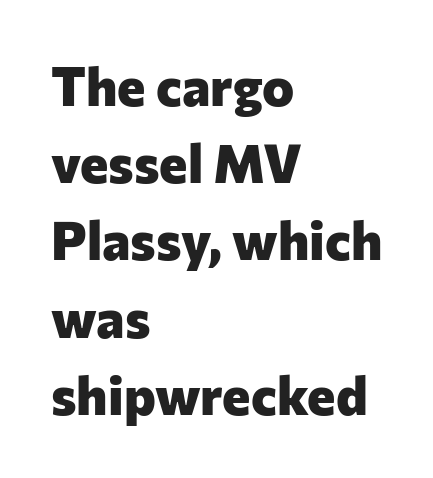
{"serif": "no", "italic": "no", "bold": "yes", "weight": "heavy", "width": "normal", "stroke_contrast": "low", "x_height": "medium", "monospaced": "no", "underline": "no", "align": "left", "line_spacing": "normal", "line_spacing_ratio": 1.43, "letter_spacing": "normal", "letter_spacing_em": 0.0, "glyph_px": 54}
